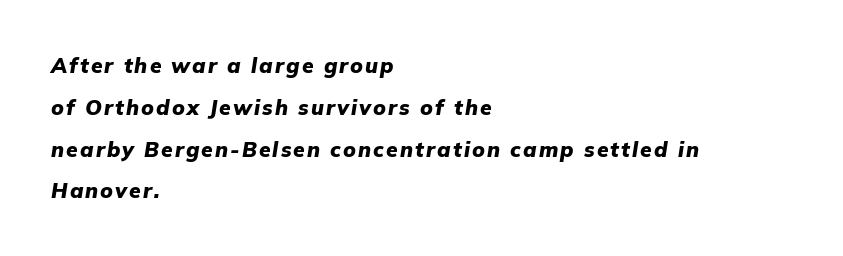
Q: Is the text bold? A: Yes.
Q: Is the text italic (slanted)? A: Yes, it leans right by about 9 degrees.
Q: Is the text underlined? A: No.
Q: How is the paragraph aligned? A: Left-aligned.
Q: Is the spacing between lines tight, normal or loose? A: Loose.
